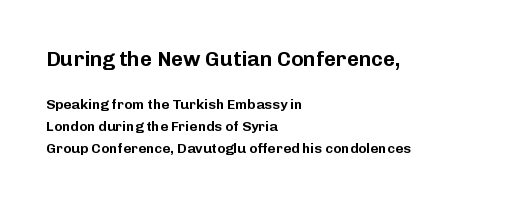
{"italic": "no", "underline": "no", "align": "left", "line_spacing": "normal", "line_spacing_ratio": 1.55, "letter_spacing": "normal", "letter_spacing_em": 0.0, "larger_block": "first", "size_ratio": 1.5, "glyph_px": 21}
